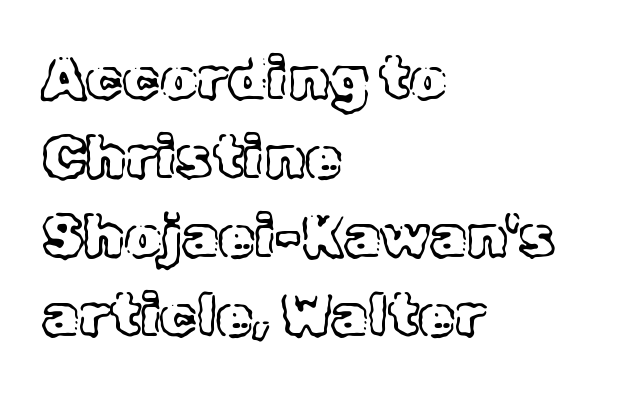
Q: Is the text italic (slanted)? A: No, it is upright.
Q: Is the text underlined? A: No.
Q: How is the paragraph aligned? A: Left-aligned.
Q: Is the spacing between letters normal or unusually wide? A: Normal.
Q: Is the spacing between lines tight, normal or loose? A: Normal.
Q: Width (condensed, normal, or wide)? A: Normal.
Q: x-height? A: Medium.
Q: Monospaced? A: No.
